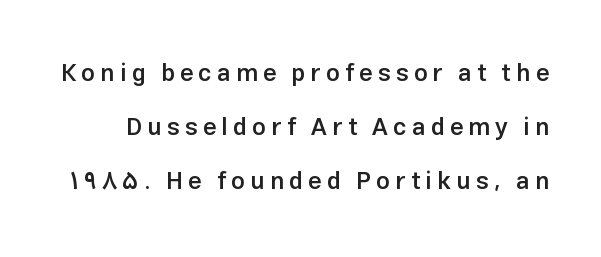
The type sits square on the baseline with zero lean. Each glyph is drawn with semibold strokes, heavier than normal yet not fully bold. Descender tails drop into unmarked territory. Leading: increased. The letterforms stand isolated, each surrounded by extra space.
